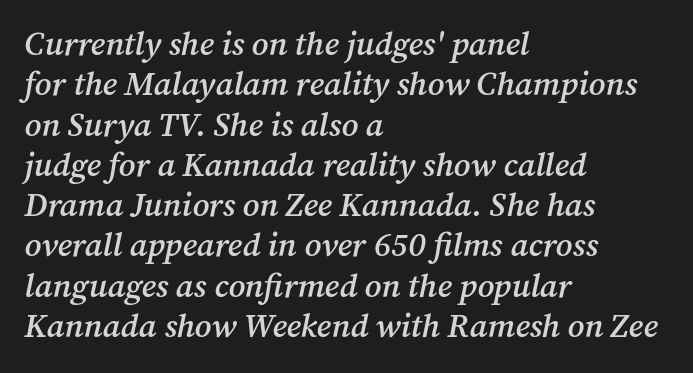
The image shows 33 px semibold serif type, italic (leaning right); set left-aligned, line spacing 1.22x, normal letter spacing, not underlined; medium stroke contrast and a medium x-height.
